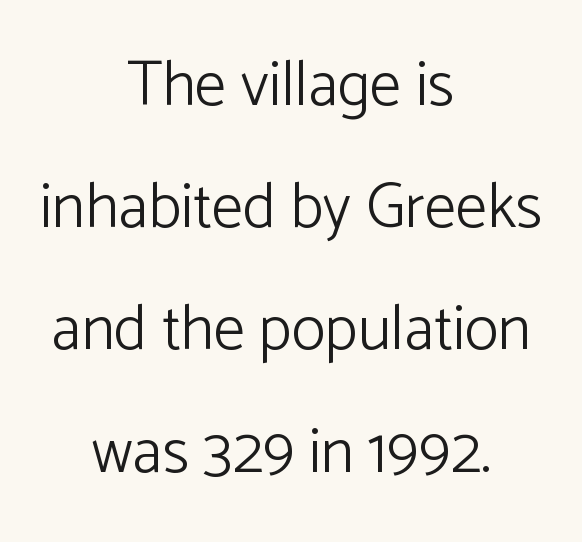
{"serif": "no", "italic": "no", "bold": "no", "weight": "light", "width": "normal", "stroke_contrast": "low", "x_height": "medium", "monospaced": "no", "underline": "no", "align": "center", "line_spacing": "loose", "line_spacing_ratio": 1.94, "letter_spacing": "normal", "letter_spacing_em": 0.0, "glyph_px": 63}
